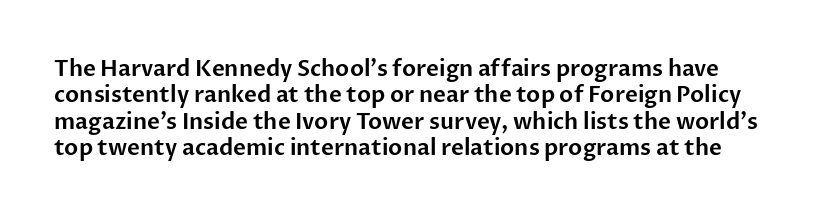
Q: Is the text italic (slanted)? A: No, it is upright.
Q: Is the text underlined? A: No.
Q: Is the spacing between letters normal or unusually wide? A: Normal.
